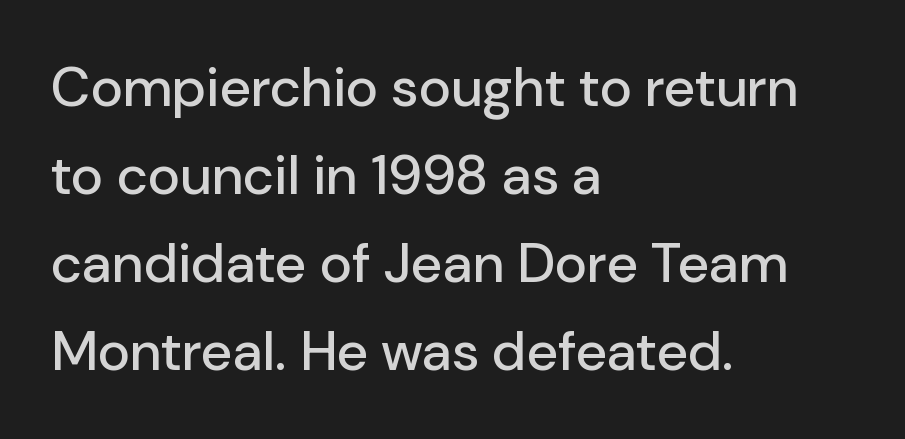
The image shows 55 px sans-serif type, upright; set left-aligned, normal line spacing (1.6x), normal letter spacing, not underlined; low stroke contrast and a medium x-height.
